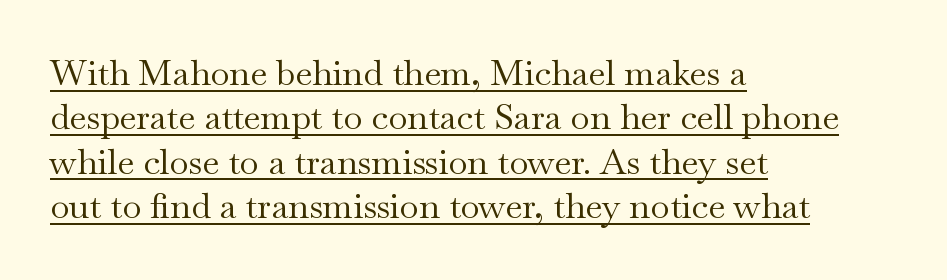
The image shows 35 px regular-weight, wide serif type, upright; set left-aligned, normal line spacing (1.27x), normal letter spacing, underlined; medium stroke contrast and a small x-height.
